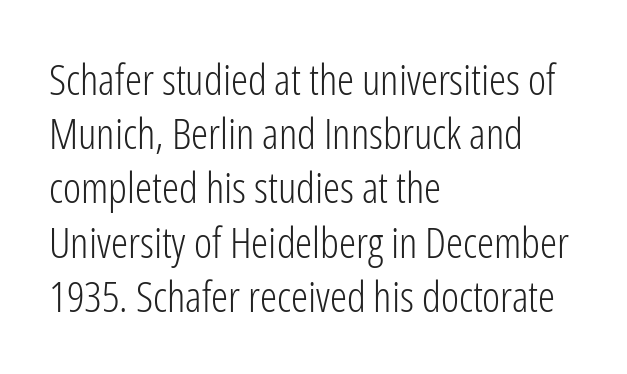
{"serif": "no", "italic": "no", "bold": "no", "weight": "light", "width": "condensed", "stroke_contrast": "low", "x_height": "medium", "monospaced": "no", "underline": "no", "align": "left", "line_spacing": "normal", "line_spacing_ratio": 1.26, "letter_spacing": "normal", "letter_spacing_em": 0.0, "glyph_px": 43}
